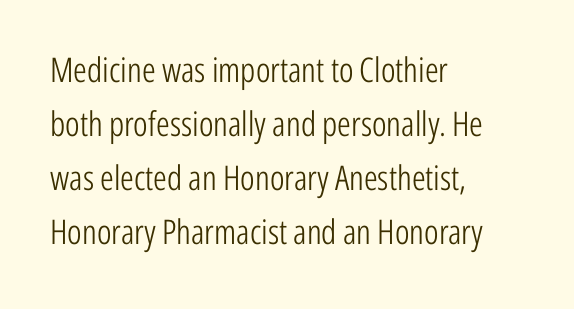
The image shows 34 px light, condensed sans-serif type, upright; set left-aligned, normal line spacing (1.59x), normal letter spacing, not underlined; low stroke contrast and a medium x-height.
